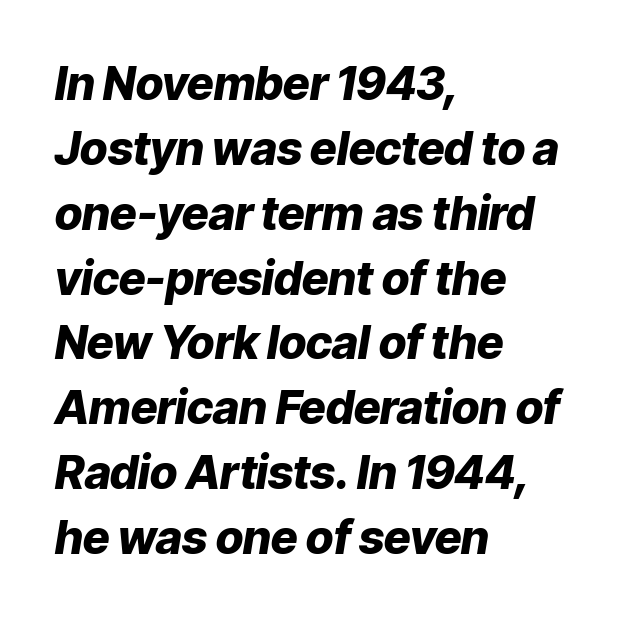
The image shows 46 px heavy type, italic (leaning right); set left-aligned, normal line spacing (1.41x), normal letter spacing, not underlined; low stroke contrast and a medium x-height.
